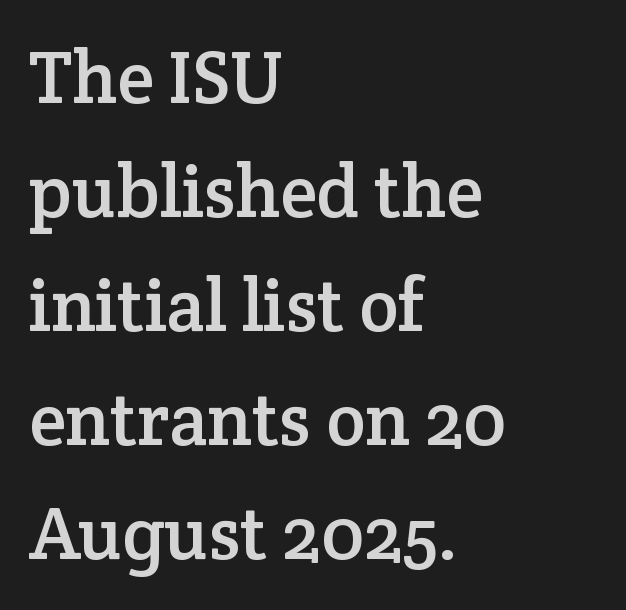
Q: Is the text italic (slanted)? A: No, it is upright.
Q: Is the typeface a serif or a sans-serif typeface? A: Serif.
Q: Is the text underlined? A: No.
Q: How is the paragraph aligned? A: Left-aligned.
Q: Is the spacing between letters normal or unusually wide? A: Normal.
Q: Is the spacing between lines tight, normal or loose? A: Normal.
Q: Width (condensed, normal, or wide)? A: Normal.
Q: Stroke contrast? A: Low.
Q: x-height? A: Medium.
Q: Monospaced? A: No.
